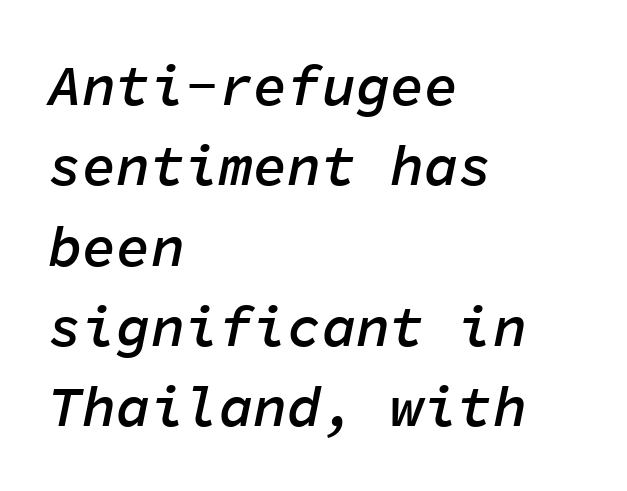
The image shows 57 px semibold type, italic (leaning right), monospaced; set left-aligned, normal line spacing (1.41x), normal letter spacing, not underlined; low stroke contrast and a medium x-height.
